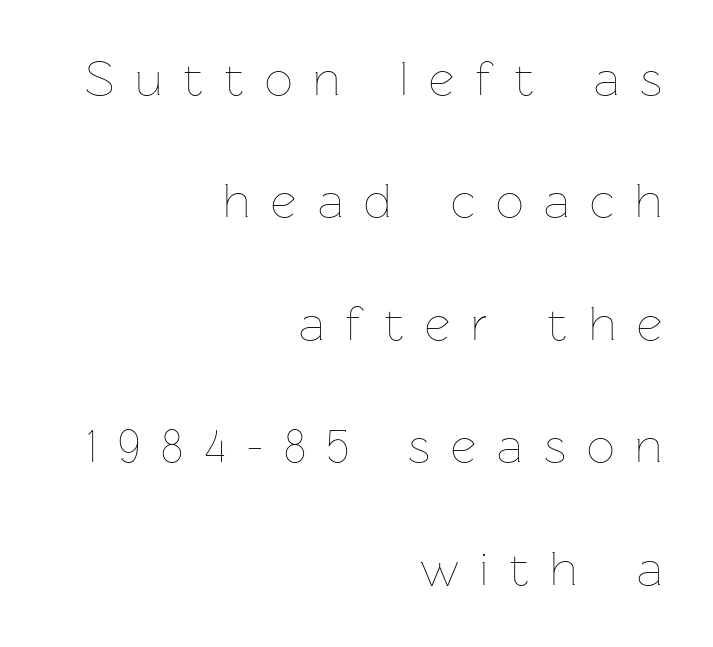
The image shows 49 px thin type, upright; set right-aligned, loose line spacing (2.5x), unusually wide letter spacing (+0.43 em), not underlined; low stroke contrast and a medium x-height.
